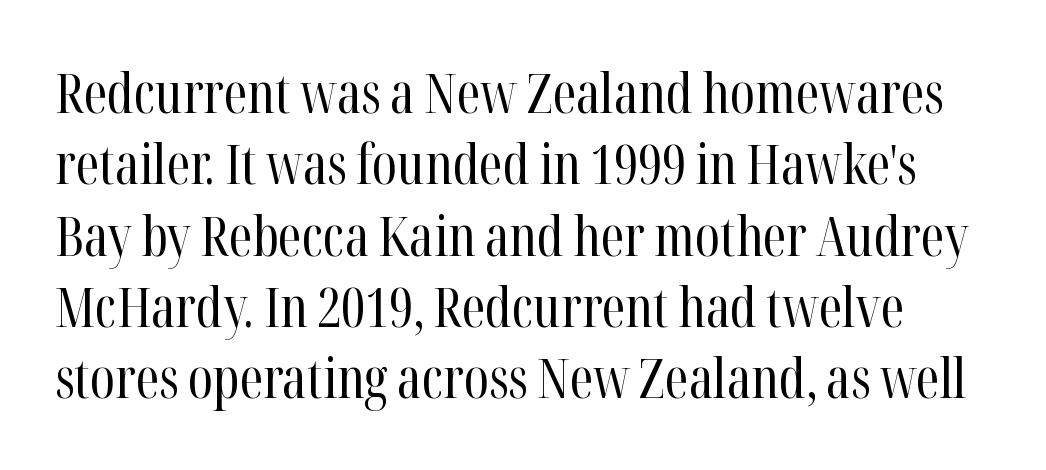
{"serif": "yes", "italic": "no", "bold": "no", "weight": "regular", "width": "condensed", "stroke_contrast": "high", "x_height": "medium", "monospaced": "no", "underline": "no", "line_spacing": "normal", "line_spacing_ratio": 1.32, "letter_spacing": "normal", "letter_spacing_em": 0.0, "glyph_px": 54}
